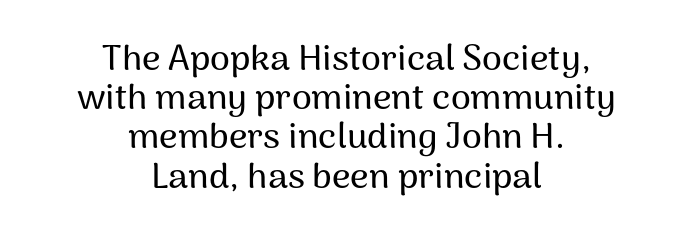
Q: Is the text italic (slanted)? A: No, it is upright.
Q: Is the typeface a serif or a sans-serif typeface? A: Sans-serif.
Q: Is the text underlined? A: No.
Q: How is the paragraph aligned? A: Centered.
Q: Is the spacing between letters normal or unusually wide? A: Normal.
Q: Is the spacing between lines tight, normal or loose? A: Tight.
Q: Width (condensed, normal, or wide)? A: Normal.
Q: Stroke contrast? A: Medium.
Q: x-height? A: Medium.
Q: Monospaced? A: No.
